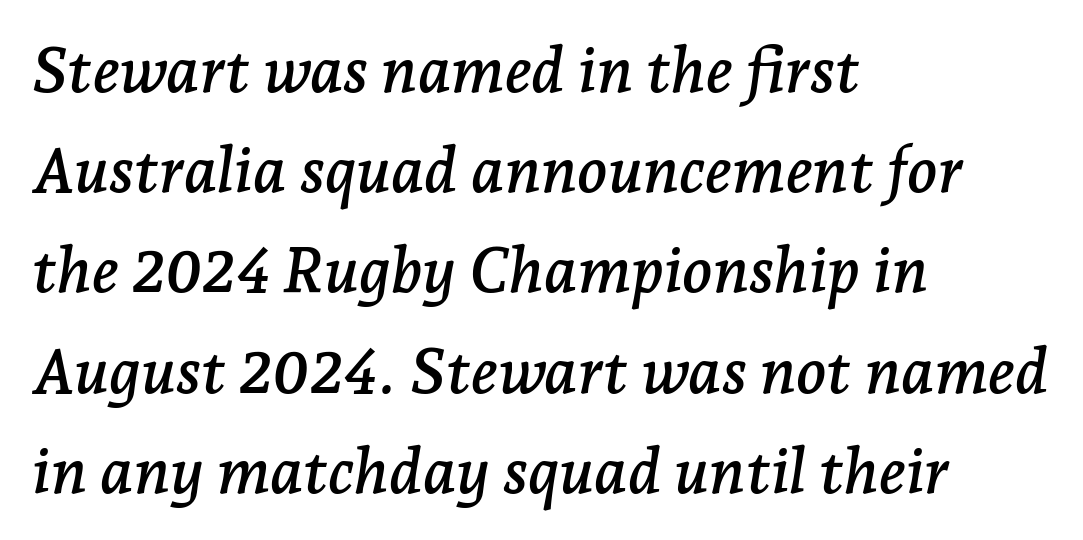
The image shows 63 px serif type, italic (leaning right); set left-aligned, normal line spacing (1.59x), normal letter spacing, not underlined; low stroke contrast and a medium x-height.
